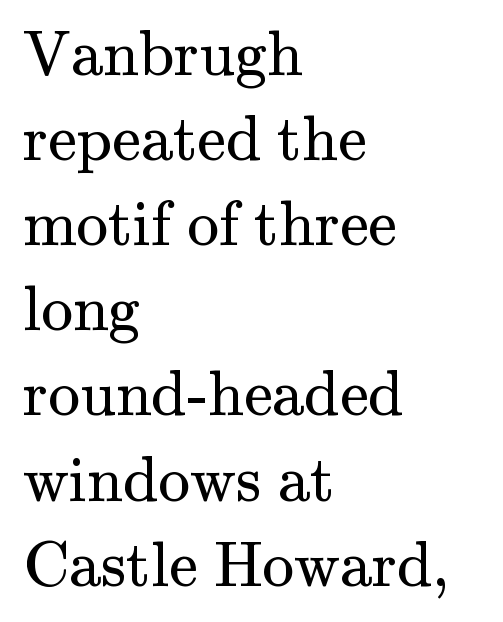
Letter spacing: default. Do the letters lean? They stand straight. Stem width sits at or under what a default text font uses. You could not count columns in this text — the font is proportionally spaced.
